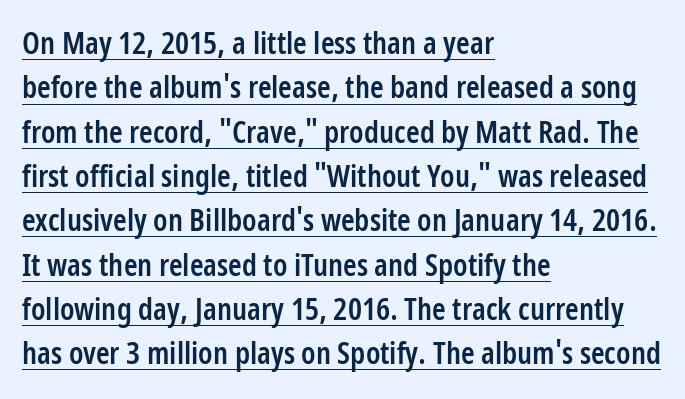
{"serif": "no", "italic": "no", "bold": "semi", "weight": "semibold", "width": "condensed", "stroke_contrast": "low", "x_height": "medium", "monospaced": "no", "underline": "yes", "align": "left", "line_spacing": "normal", "line_spacing_ratio": 1.43, "letter_spacing": "normal", "letter_spacing_em": 0.0, "glyph_px": 31}
